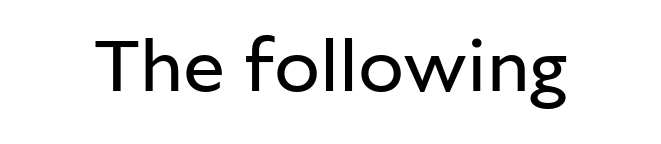
{"serif": "no", "italic": "no", "bold": "no", "weight": "regular", "width": "normal", "stroke_contrast": "low", "x_height": "medium", "monospaced": "no", "underline": "no", "letter_spacing": "normal", "letter_spacing_em": 0.0, "glyph_px": 75}
